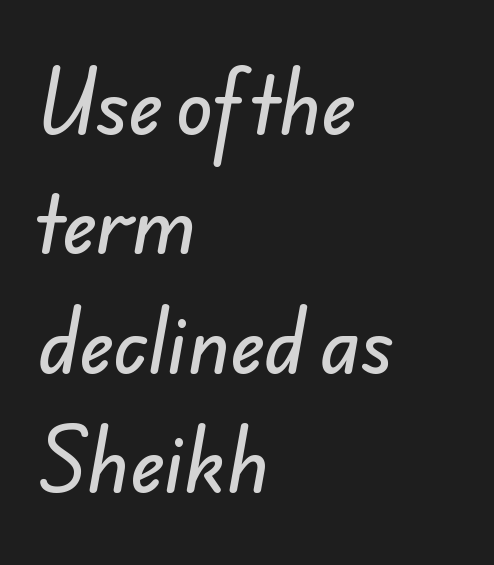
Q: Is the typeface a serif or a sans-serif typeface? A: Sans-serif.
Q: Is the text underlined? A: No.
Q: How is the paragraph aligned? A: Left-aligned.
Q: Is the spacing between letters normal or unusually wide? A: Normal.
Q: Is the spacing between lines tight, normal or loose? A: Normal.
Q: Width (condensed, normal, or wide)? A: Normal.
Q: Stroke contrast? A: Low.
Q: x-height? A: Small.
Q: Monospaced? A: No.
